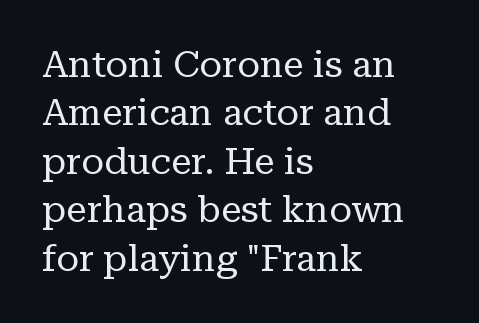
{"serif": "yes", "italic": "no", "bold": "no", "weight": "regular", "width": "normal", "stroke_contrast": "low", "x_height": "medium", "monospaced": "no", "underline": "no", "align": "left", "line_spacing": "normal", "line_spacing_ratio": 1.31, "letter_spacing": "normal", "letter_spacing_em": 0.0, "glyph_px": 37}
